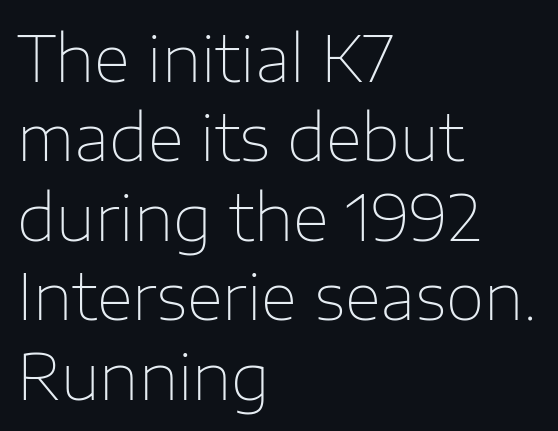
{"serif": "no", "italic": "no", "bold": "no", "weight": "thin", "width": "normal", "stroke_contrast": "low", "x_height": "medium", "monospaced": "no", "underline": "no", "align": "left", "line_spacing": "normal", "line_spacing_ratio": 1.26, "letter_spacing": "normal", "letter_spacing_em": 0.0, "glyph_px": 63}
